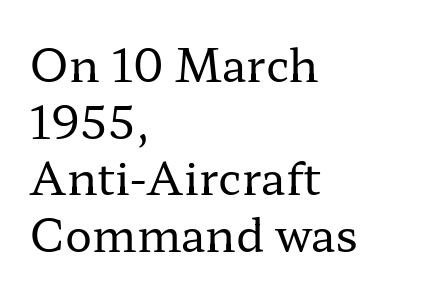
{"serif": "yes", "italic": "no", "bold": "no", "weight": "regular", "width": "wide", "stroke_contrast": "low", "x_height": "medium", "monospaced": "no", "underline": "no", "align": "left", "line_spacing": "normal", "line_spacing_ratio": 1.26, "letter_spacing": "normal", "letter_spacing_em": 0.0, "glyph_px": 45}
